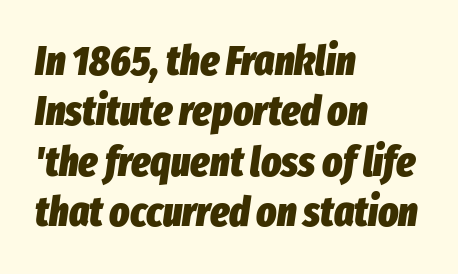
{"italic": "yes", "lean": "right", "slant_degrees": 8, "bold": "yes", "weight": "heavy", "width": "condensed", "stroke_contrast": "low", "x_height": "medium", "monospaced": "no", "underline": "no", "align": "left", "line_spacing_ratio": 1.2, "letter_spacing": "normal", "letter_spacing_em": 0.0, "glyph_px": 42}
